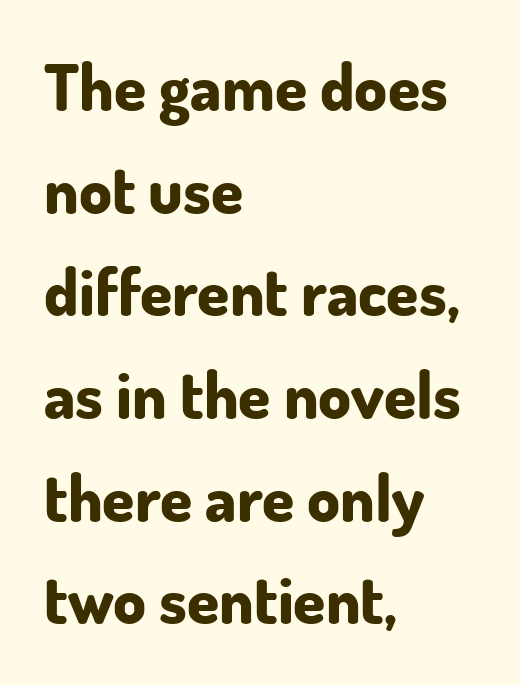
The image shows 65 px bold sans-serif type, upright; set left-aligned, normal line spacing (1.58x), normal letter spacing, not underlined; low stroke contrast and a small x-height.
